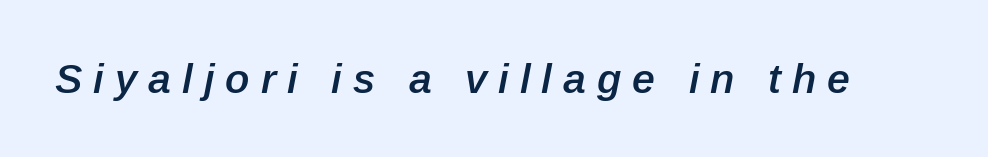
Q: Is the text bold? A: Semi-bold.
Q: Is the text italic (slanted)? A: Yes, it leans right by about 12 degrees.
Q: Is the text underlined? A: No.
Q: Is the spacing between letters normal or unusually wide? A: Unusually wide.
Q: Width (condensed, normal, or wide)? A: Normal.
Q: Stroke contrast? A: Low.
Q: x-height? A: Medium.
Q: Monospaced? A: No.
